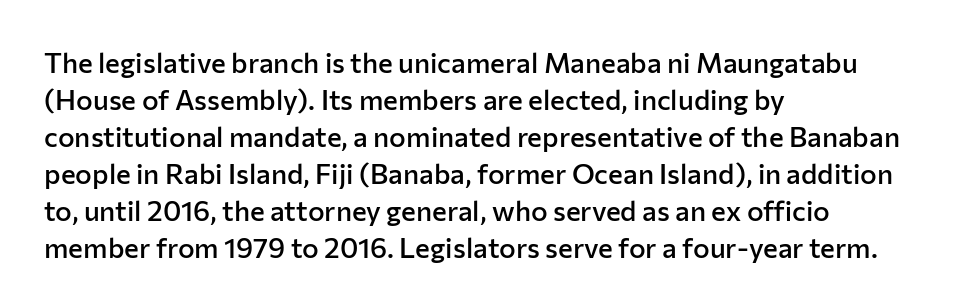
These lines are rendered in a variable-pitch font. Honestly, there is no underline to notice here at all. Every letter is mildly thick-stroked: semibold rather than bold. Reading down the block, your eye returns to a fixed left position each line.
